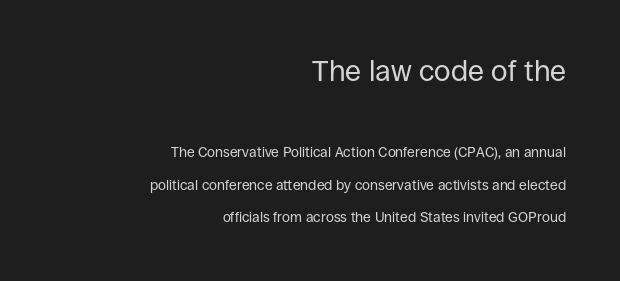
If you measured baseline to baseline, you'd find a long distance. In terms of posture, this sample is upright. No letter is thick-stroked: the sample isn't bold. Does the copy run flush right? Yes — the right margin is perfectly even. Visually, the top section dominates because its glyphs are scaled up.
